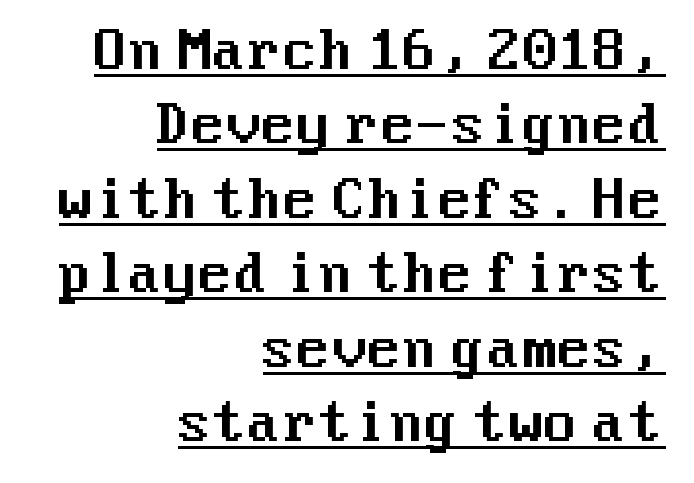
The letters stand straight up with perfectly vertical stems. These lines keep a tight, regular rhythm from letter to letter. Compared with typical paragraphs, the rows here are spaced about the same. The type family on display is of the sans-serif kind. The rendering uses the underline text-decoration. Teacher's note: observe the even right margin — that is flush-right alignment.
